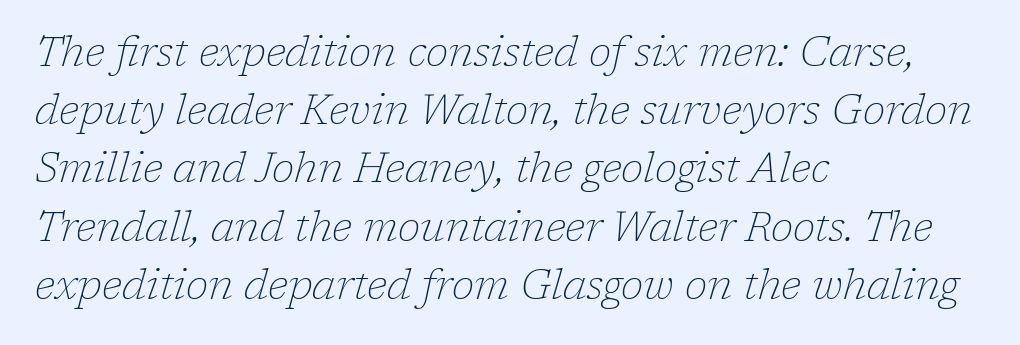
Whoever set this chose a conventional vertical rhythm. The whole block is typeset with a tilt. Do the characters align in a grid? No, the font is proportional. Descenders hang freely into open space. Honestly, the letter spacing is just normal — you wouldn't notice it.
